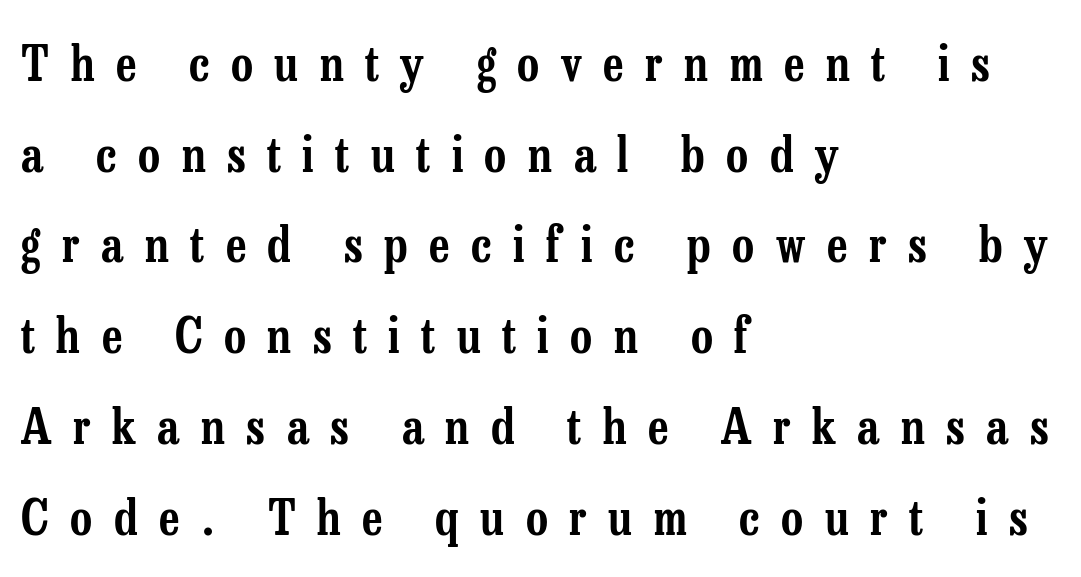
Q: Is the text italic (slanted)? A: No, it is upright.
Q: Is the typeface a serif or a sans-serif typeface? A: Serif.
Q: Is the text underlined? A: No.
Q: How is the paragraph aligned? A: Left-aligned.
Q: Is the spacing between letters normal or unusually wide? A: Unusually wide.
Q: Width (condensed, normal, or wide)? A: Condensed.
Q: Stroke contrast? A: Low.
Q: x-height? A: Medium.
Q: Monospaced? A: No.
